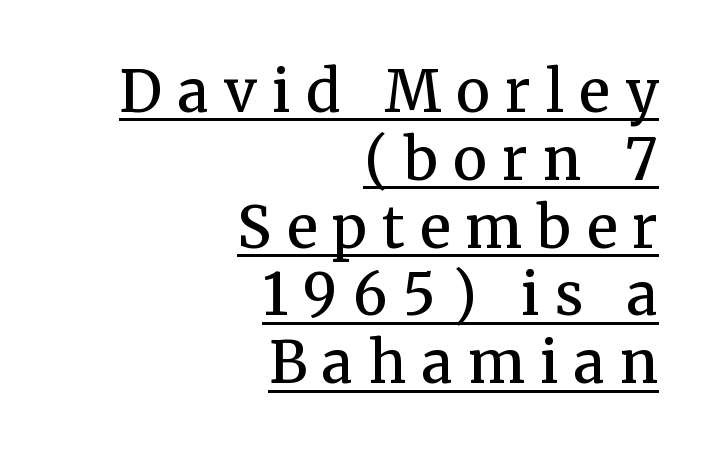
The image shows 57 px semibold serif type, upright; set right-aligned, line spacing 1.19x, unusually wide letter spacing (+0.27 em), underlined; medium stroke contrast and a medium x-height.
